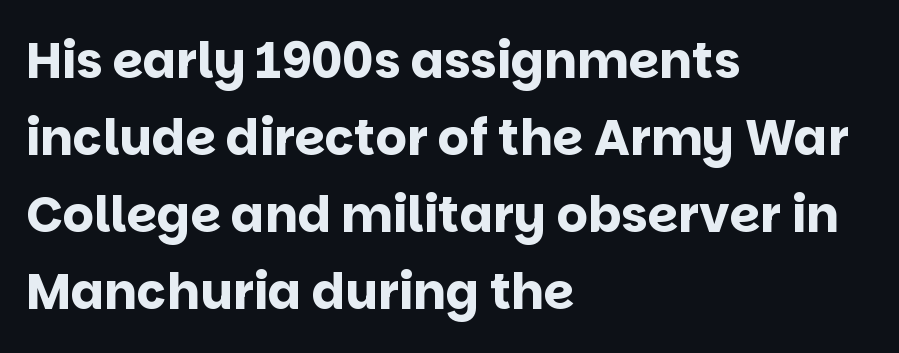
The type family on display is of the sans-serif kind. You'd pick this weight for a headline — it's a proper bold. The rows are spaced the way most documents space them. The glyphs are unaccompanied by any horizontal stroke below them. Is the block centered? No — it sits flush against the left margin. These lines keep a tight, regular rhythm from letter to letter.
